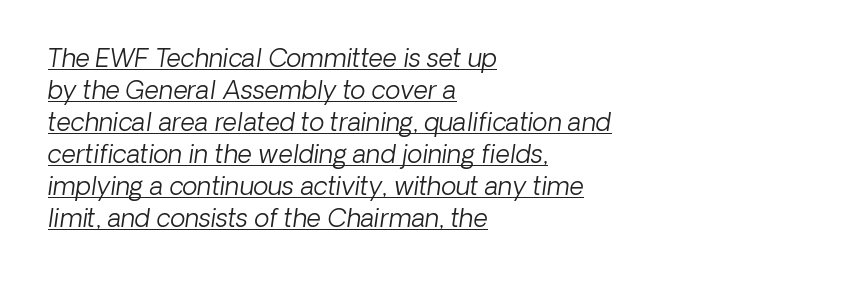
A typesetter would call this zero additional tracking. Counters stay open thanks to moderate or lighter strokes. Characters are canted at an angle relative to the baseline's perpendicular. Compared with a centered layout, this one pins lines to the left instead. Students, observe: this is what conventionally led text looks like. What decoration does the sample have? An underline.
